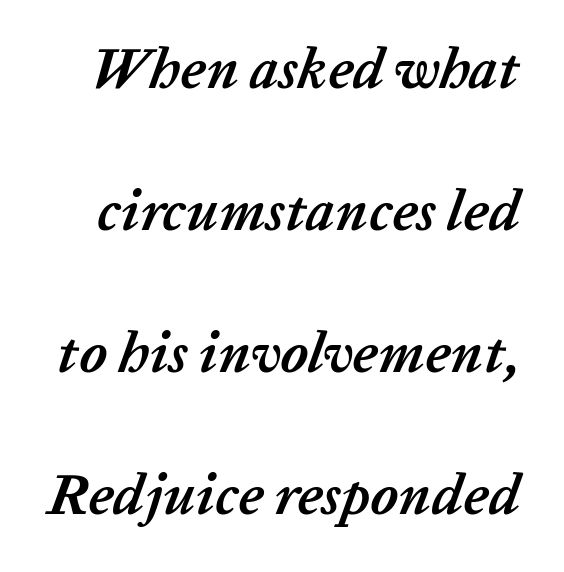
{"italic": "yes", "lean": "right", "slant_degrees": 20, "bold": "yes", "weight": "semibold", "width": "normal", "stroke_contrast": "low", "x_height": "medium", "monospaced": "no", "underline": "no", "line_spacing": "loose", "line_spacing_ratio": 2.49, "letter_spacing": "normal", "letter_spacing_em": 0.0, "glyph_px": 57}
